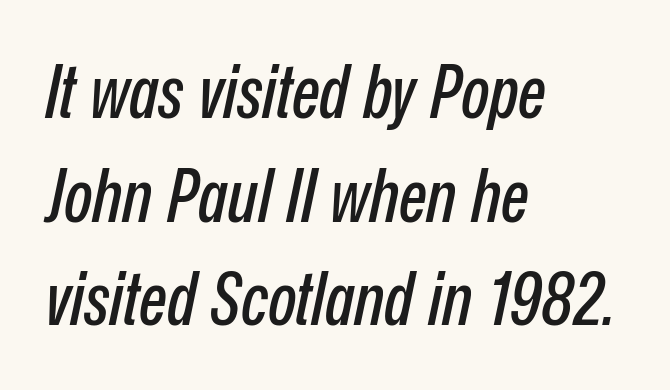
{"italic": "yes", "lean": "right", "slant_degrees": 12, "width": "condensed", "stroke_contrast": "low", "x_height": "medium", "monospaced": "no", "underline": "no", "align": "left", "line_spacing": "normal", "line_spacing_ratio": 1.4, "letter_spacing": "normal", "letter_spacing_em": 0.0, "glyph_px": 74}
